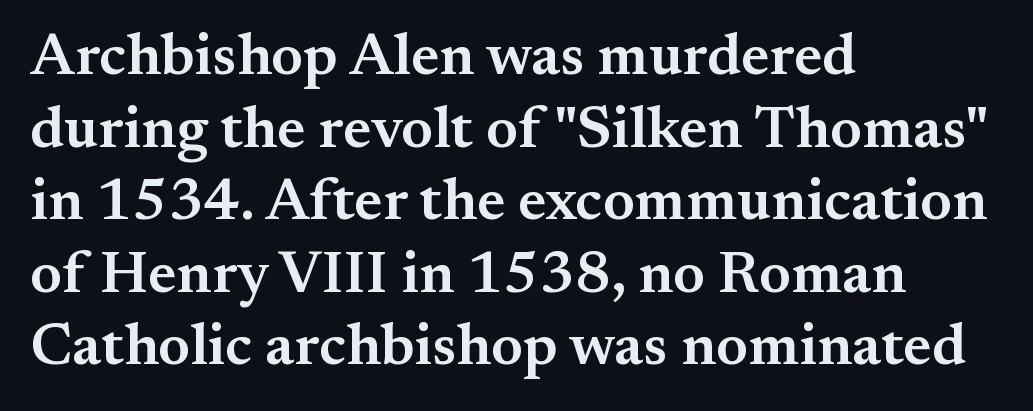
The image shows 59 px semibold serif type, upright; set left-aligned, line spacing 1.23x, normal letter spacing, not underlined; medium stroke contrast and a small x-height.
